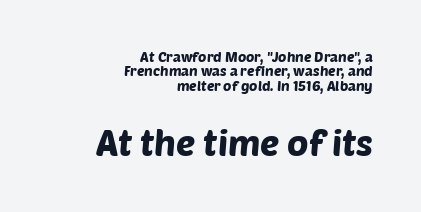
The image shows 36 px sans-serif type; set right-aligned, tight line spacing (1.02x), normal letter spacing, not underlined; the second (bottom) block is 2.57x larger; low stroke contrast and a large x-height.
